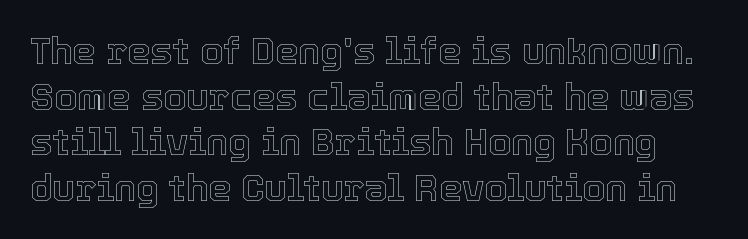
Honestly, the letter spacing is just normal — you wouldn't notice it. In terms of posture, this sample is upright. Check under the words: just untouched page. Varying glyph widths throughout — classic text-font behaviour.
